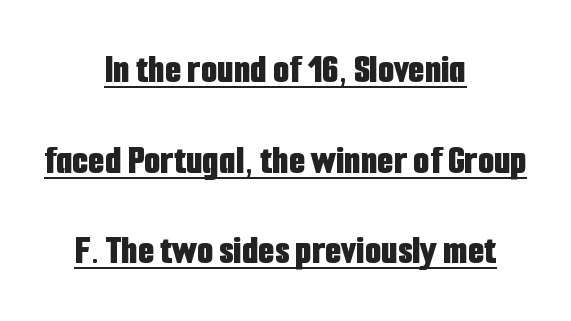
{"serif": "no", "italic": "no", "bold": "yes", "weight": "bold", "width": "condensed", "stroke_contrast": "low", "x_height": "medium", "monospaced": "no", "underline": "yes", "align": "center", "line_spacing": "loose", "line_spacing_ratio": 2.16, "letter_spacing": "normal", "letter_spacing_em": 0.0, "glyph_px": 42}
